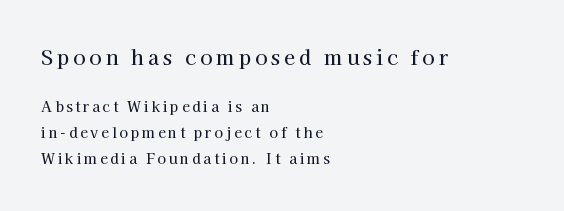
Q: Is the text italic (slanted)? A: No, it is upright.
Q: Is the text underlined? A: No.
Q: How is the paragraph aligned? A: Left-aligned.
Q: Is the spacing between letters normal or unusually wide? A: Unusually wide.
Q: Which block of text is set in a larger size, the first (top) or the second (bottom)? A: The first (top) one.
